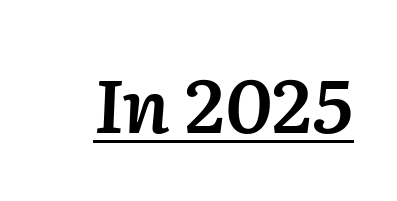
The image shows 75 px semibold type, italic (leaning right); set normal letter spacing, underlined; low stroke contrast and a medium x-height.
